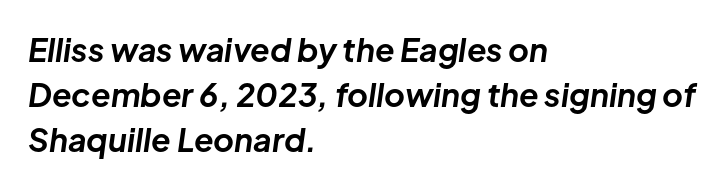
Think of a printed novel: that variable character pitch is what you see here. This sample is left-justified, so line endings fall wherever the words run out. Descenders are the only things crossing below the line. Compared with an ordinary text face, these strokes are far heavier — a full bold. Does the leading feel generous? No, just average.
